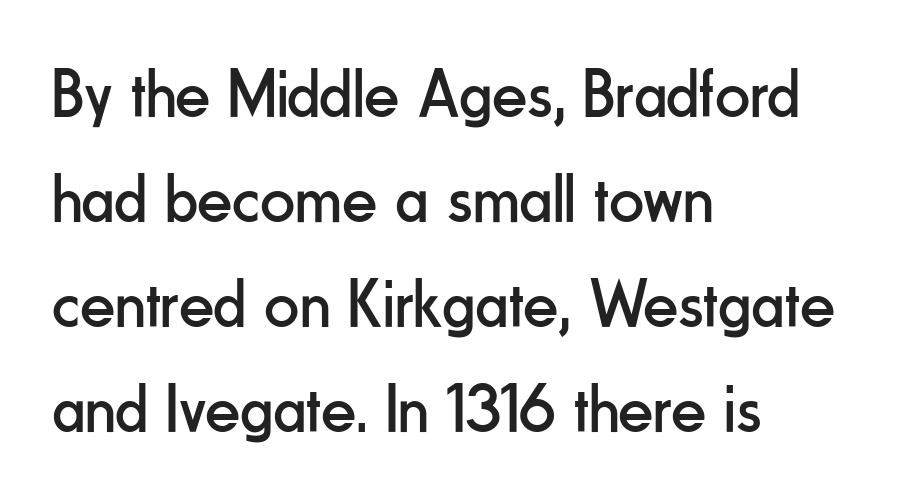
Q: Is the text bold? A: No.
Q: Is the text italic (slanted)? A: No, it is upright.
Q: Is the typeface a serif or a sans-serif typeface? A: Sans-serif.
Q: Is the text underlined? A: No.
Q: How is the paragraph aligned? A: Left-aligned.
Q: Is the spacing between letters normal or unusually wide? A: Normal.
Q: Is the spacing between lines tight, normal or loose? A: Normal.
Q: Width (condensed, normal, or wide)? A: Condensed.
Q: Stroke contrast? A: Low.
Q: x-height? A: Small.
Q: Monospaced? A: No.
